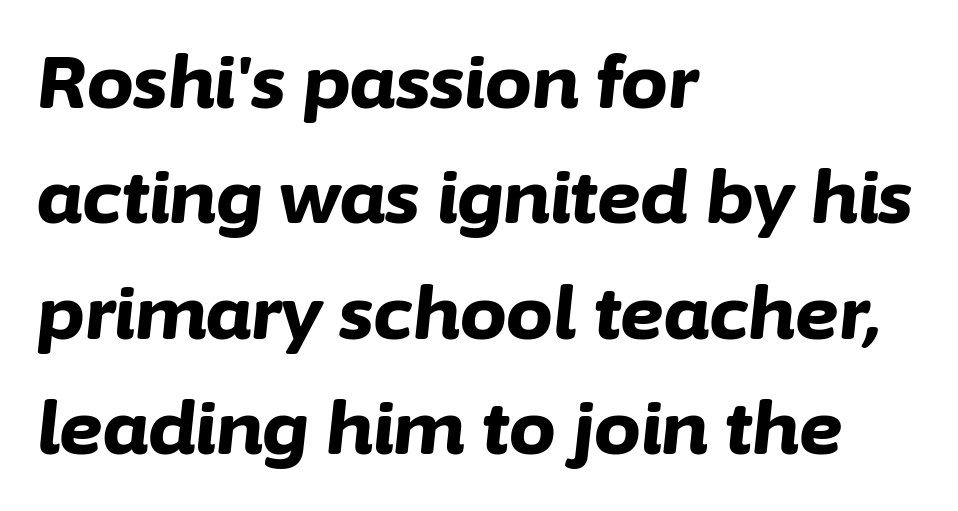
The face used here has a pronounced slope to its letters. Students, note that the glyphs here touch the page at normal intervals. Note the varied advance widths — an 'i' is clearly narrower than an 'm'. Compared with an ordinary text face, these strokes are far heavier — a full bold. Is the block centered? No — it sits flush against the left margin.
